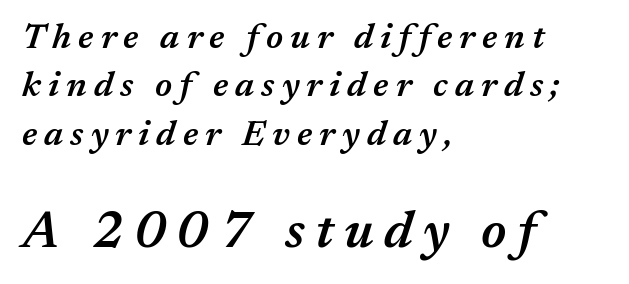
{"italic": "yes", "lean": "right", "slant_degrees": 17, "bold": "semi", "weight": "semibold", "width": "normal", "stroke_contrast": "medium", "x_height": "medium", "monospaced": "no", "underline": "no", "align": "left", "line_spacing": "normal", "line_spacing_ratio": 1.38, "letter_spacing": "wide", "letter_spacing_em": 0.2, "larger_block": "second", "size_ratio": 1.49, "glyph_px": 52}
